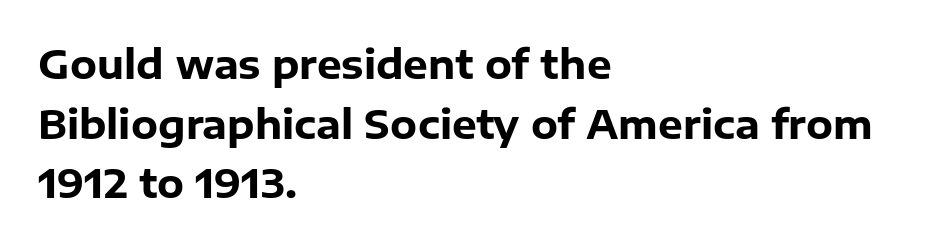
Layout note: lines flush left. The horizontal fit of the characters is conventional and even. Is this a fixed-width face? No — the glyphs have proportional, varying widths. The space directly below the letters is spotless. Compared with typical paragraphs, the rows here are spaced about the same.
